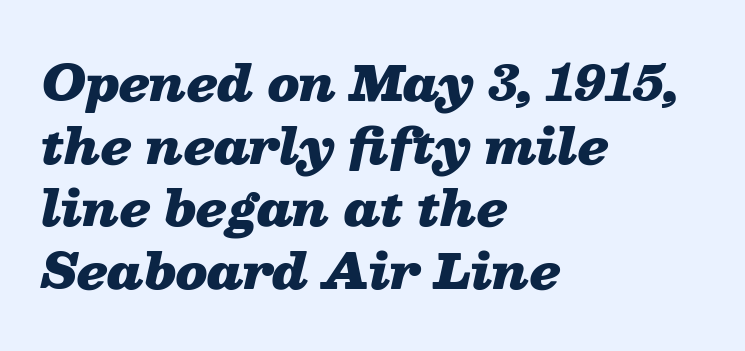
The baseline area is clear. The rag falls on the right side of this text block. Italic: yes, the glyphs are oblique. Reading down the column, the eye jumps a familiar distance to each next line. On the weight axis this lands at bold, roughly 700. Is the letter spacing exaggerated? No — it looks like the ordinary default.
